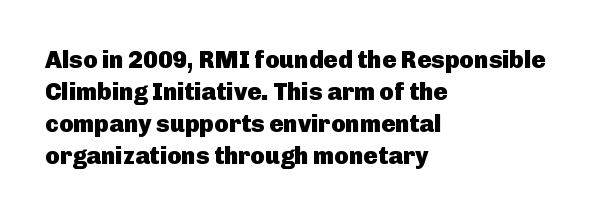
{"italic": "no", "bold": "yes", "underline": "no", "align": "left", "line_spacing": "normal", "line_spacing_ratio": 1.34, "letter_spacing": "normal", "letter_spacing_em": 0.0, "glyph_px": 24}
